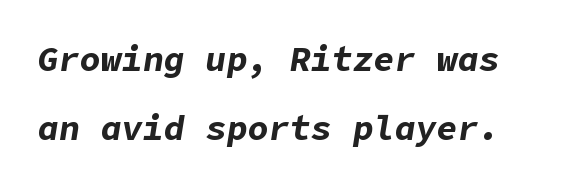
The image shows 35 px bold type, italic (leaning right); set loose line spacing (1.98x), normal letter spacing, not underlined; low stroke contrast and a medium x-height.
